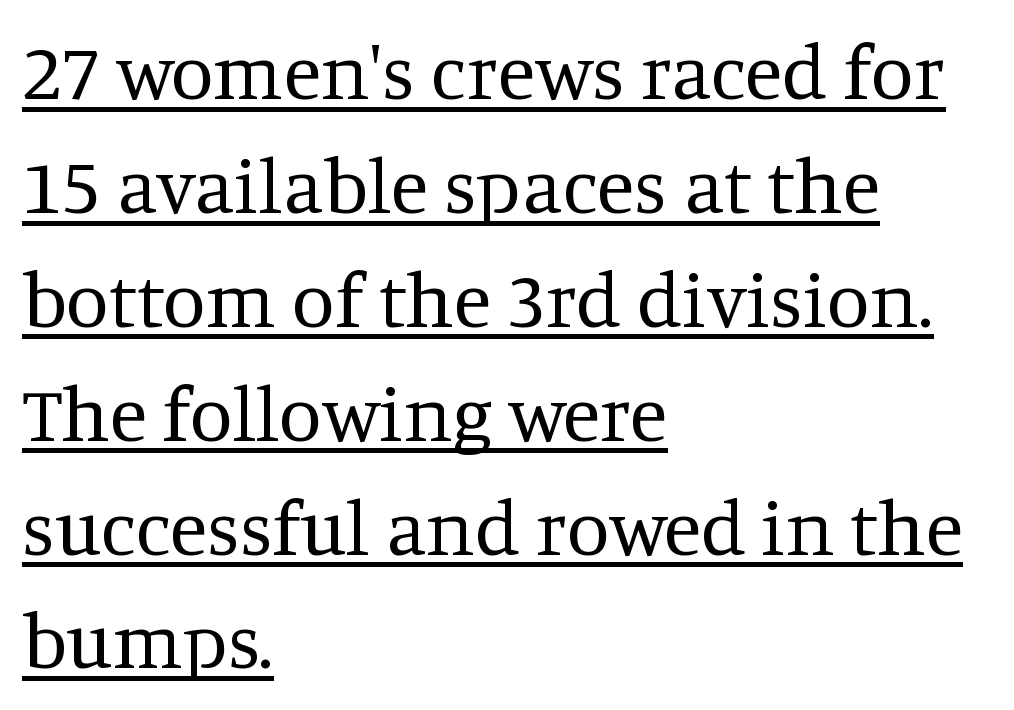
The image shows 78 px regular-weight serif type, upright; set left-aligned, normal line spacing (1.46x), normal letter spacing, underlined; medium stroke contrast and a large x-height.
